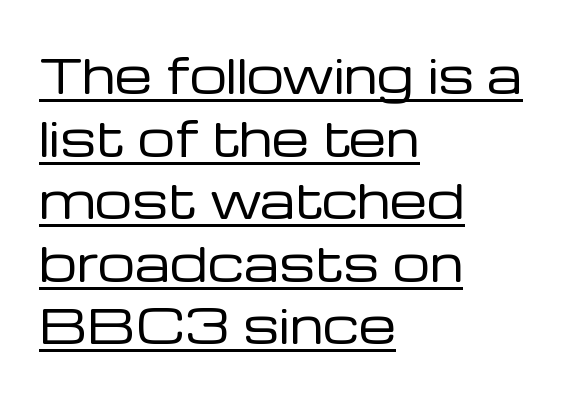
The image shows 47 px regular-weight sans-serif type, upright; set left-aligned, normal line spacing (1.33x), normal letter spacing, underlined; low stroke contrast and a medium x-height.
